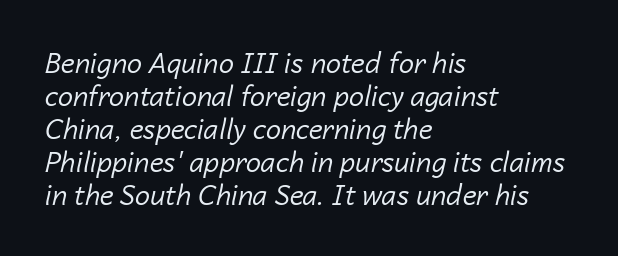
Q: Is the text bold? A: No.
Q: Is the text italic (slanted)? A: Yes, it leans right by about 14 degrees.
Q: Is the text underlined? A: No.
Q: How is the paragraph aligned? A: Left-aligned.
Q: Is the spacing between letters normal or unusually wide? A: Normal.
